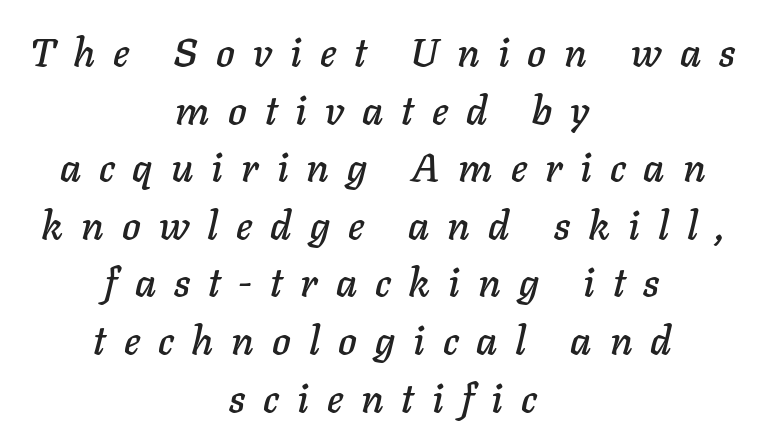
Q: Is the text italic (slanted)? A: Yes, it leans right by about 11 degrees.
Q: Is the text underlined? A: No.
Q: How is the paragraph aligned? A: Centered.
Q: Is the spacing between letters normal or unusually wide? A: Unusually wide.
Q: Is the spacing between lines tight, normal or loose? A: Normal.
Q: Width (condensed, normal, or wide)? A: Normal.
Q: Stroke contrast? A: Low.
Q: x-height? A: Medium.
Q: Monospaced? A: No.
